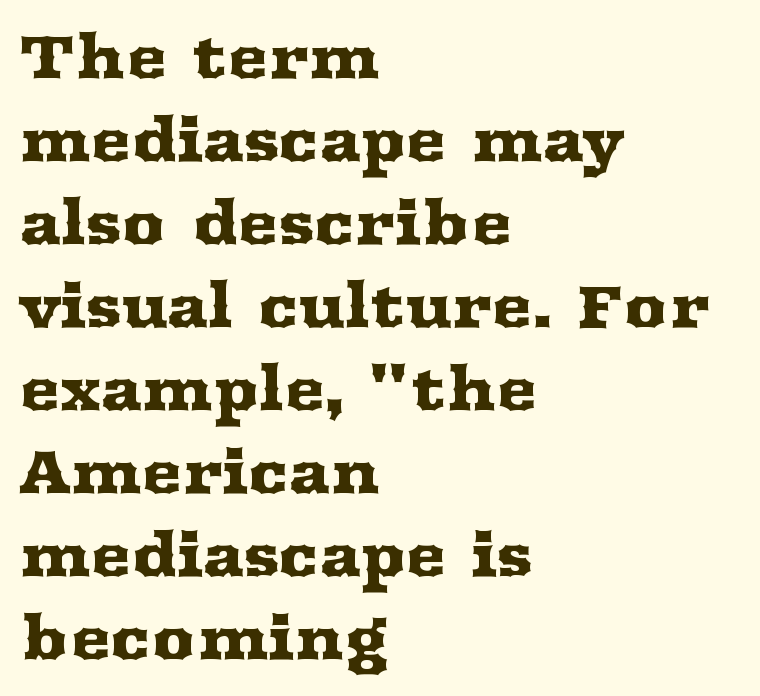
What kind of face is this? One with serifs. The line-height multiplier appears to be the usual default. Proportional: the letters do not fall into vertical columns. Is the letter spacing exaggerated? No — it looks like the ordinary default.
